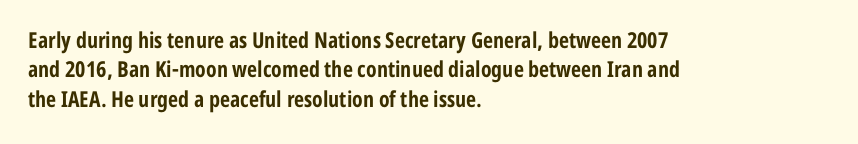
Q: Is the text bold? A: Yes.
Q: Is the text italic (slanted)? A: No, it is upright.
Q: Is the text underlined? A: No.
Q: How is the paragraph aligned? A: Left-aligned.
Q: Is the spacing between letters normal or unusually wide? A: Normal.
Q: Is the spacing between lines tight, normal or loose? A: Normal.
